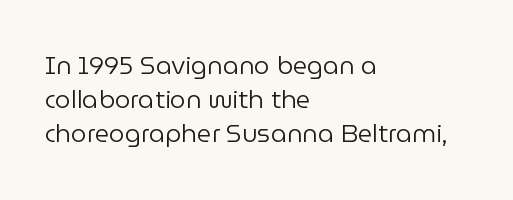
The image shows 25 px text type, upright; set left-aligned, normal line spacing (1.37x), normal letter spacing, not underlined.
